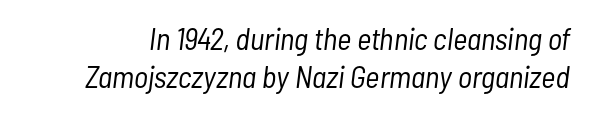
Compared with typical body copy, the letter spacing here is the same. Descenders are the only things crossing below the line. No heavy texture on the line: the type isn't bold. The specimen reads as italic at a glance. Note the varied advance widths — an 'i' is clearly narrower than an 'm'.
